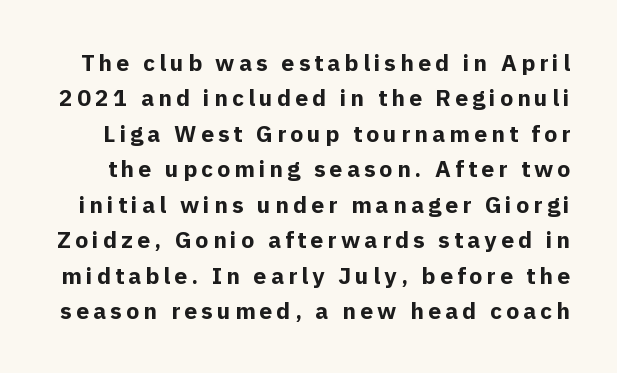
Heavy-handed strokes throughout: this text is bold. Ascenders rise straight up at ninety degrees. The baseline area is clear. Evenly set lines give the paragraph a standard silhouette.
